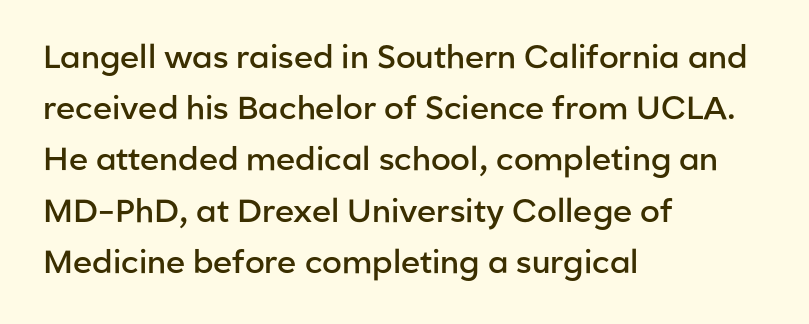
The image shows 32 px semibold sans-serif type, upright; set left-aligned, normal line spacing (1.6x), normal letter spacing, not underlined; low stroke contrast and a medium x-height.
